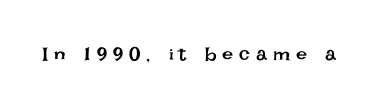
{"italic": "no", "bold": "no", "underline": "no", "letter_spacing": "wide", "letter_spacing_em": 0.3, "glyph_px": 20}
